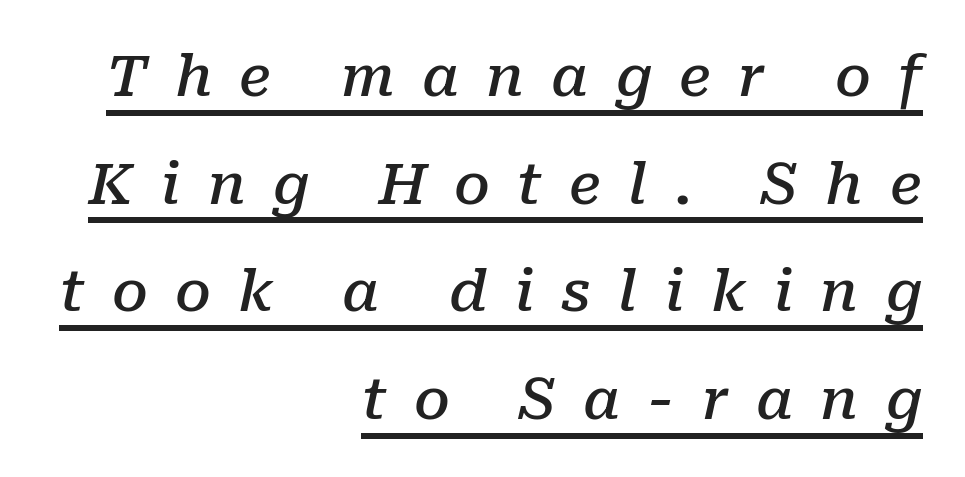
The image shows 57 px semibold serif type, italic (leaning right); set right-aligned, line spacing 1.89x, unusually wide letter spacing (+0.48 em), underlined; low stroke contrast and a medium x-height.
